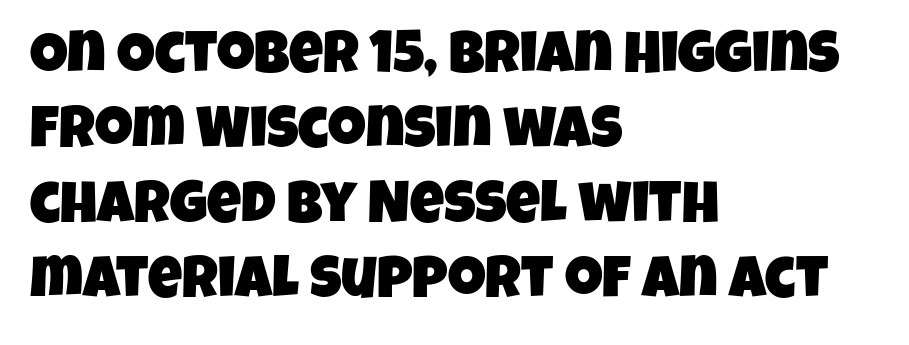
Q: Is the typeface a serif or a sans-serif typeface? A: Sans-serif.
Q: Is the text underlined? A: No.
Q: How is the paragraph aligned? A: Left-aligned.
Q: Is the spacing between letters normal or unusually wide? A: Normal.
Q: Is the spacing between lines tight, normal or loose? A: Normal.
Q: Width (condensed, normal, or wide)? A: Condensed.
Q: Stroke contrast? A: Low.
Q: x-height? A: Large.
Q: Monospaced? A: No.
